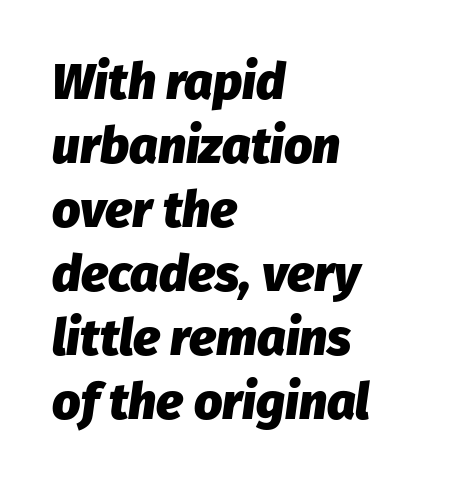
Q: Is the text bold? A: Yes.
Q: Is the text italic (slanted)? A: Yes, it leans right by about 8 degrees.
Q: Is the text underlined? A: No.
Q: How is the paragraph aligned? A: Left-aligned.
Q: Is the spacing between letters normal or unusually wide? A: Normal.
Q: Is the spacing between lines tight, normal or loose? A: Normal.
Q: Width (condensed, normal, or wide)? A: Normal.
Q: Stroke contrast? A: Low.
Q: x-height? A: Medium.
Q: Monospaced? A: No.
